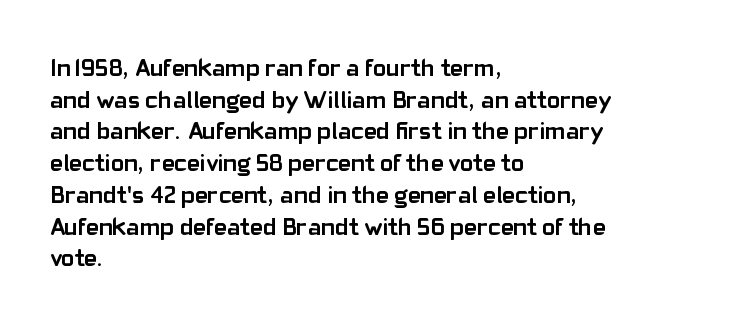
Q: Is the text bold? A: Yes.
Q: Is the text italic (slanted)? A: No, it is upright.
Q: Is the text underlined? A: No.
Q: How is the paragraph aligned? A: Left-aligned.
Q: Is the spacing between letters normal or unusually wide? A: Normal.
Q: Is the spacing between lines tight, normal or loose? A: Normal.
